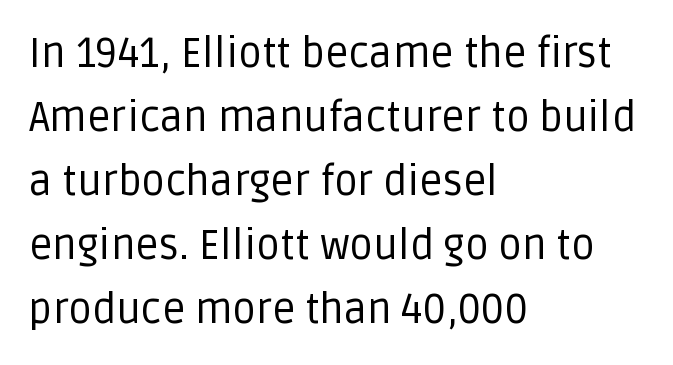
The image shows 41 px regular-weight sans-serif type, upright; set left-aligned, normal line spacing (1.56x), normal letter spacing, not underlined; low stroke contrast and a large x-height.
